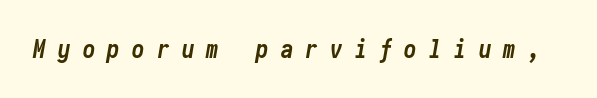
Quick note: underline off. I'd describe the lettering as bold — thick and assertive. Loose tracking; the words dissolve into strings of separated letters. Looking at the ascenders, they clearly lean.
